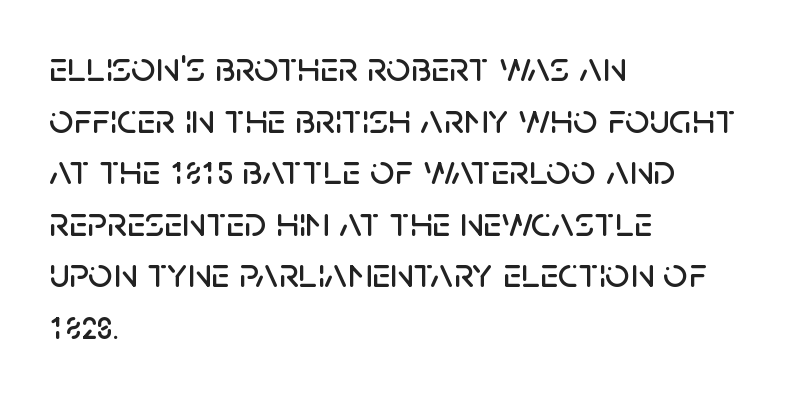
Q: Is the text italic (slanted)? A: No, it is upright.
Q: Is the typeface a serif or a sans-serif typeface? A: Sans-serif.
Q: Is the text underlined? A: No.
Q: How is the paragraph aligned? A: Left-aligned.
Q: Is the spacing between letters normal or unusually wide? A: Normal.
Q: Width (condensed, normal, or wide)? A: Normal.
Q: Stroke contrast? A: Low.
Q: x-height? A: Large.
Q: Monospaced? A: No.
